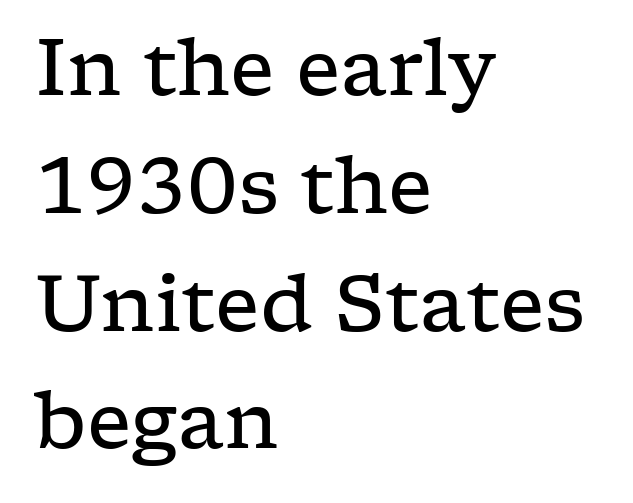
The image shows 78 px regular-weight, wide serif type, upright; set left-aligned, normal line spacing (1.51x), normal letter spacing, not underlined; low stroke contrast and a medium x-height.
